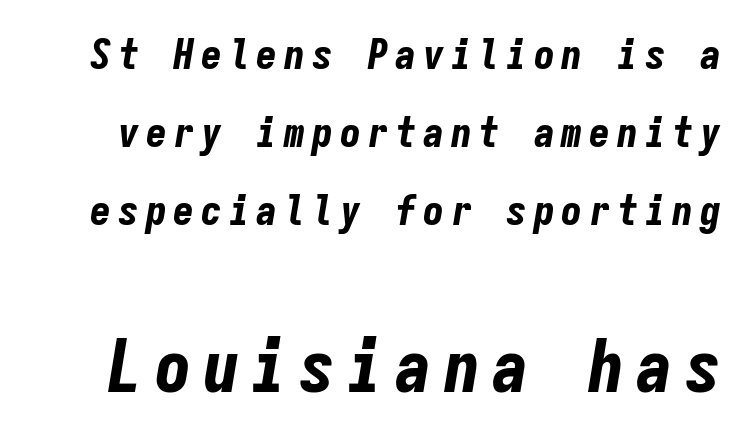
Q: Is the text bold? A: Yes.
Q: Is the text italic (slanted)? A: Yes, it leans right by about 9 degrees.
Q: Is the text underlined? A: No.
Q: Which block of text is set in a larger size, the first (top) or the second (bottom)? A: The second (bottom) one.
Q: Width (condensed, normal, or wide)? A: Condensed.
Q: Stroke contrast? A: Low.
Q: x-height? A: Medium.
Q: Monospaced? A: Yes.
